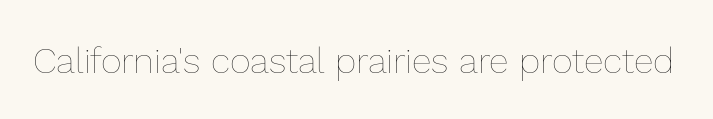
The image shows 36 px thin type, upright; set normal letter spacing, not underlined; a medium x-height.
